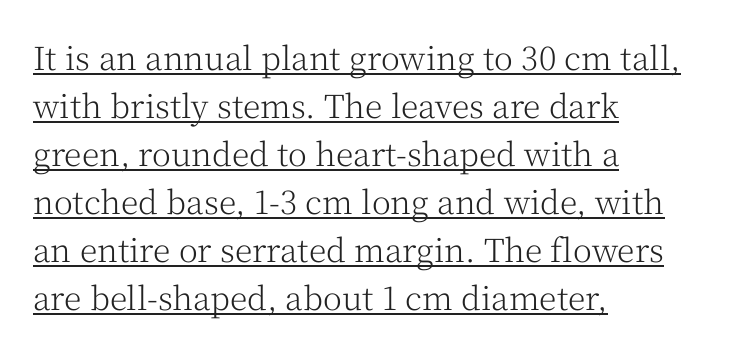
Old-style or modern, the face here clearly has serifs. The characters are drawn with everyday or finer stroke widths. The lettering stays uniformly vertical, giving the passage a roman look. Do the characters align in a grid? No, the font is proportional. Every word sits above its own underline.
